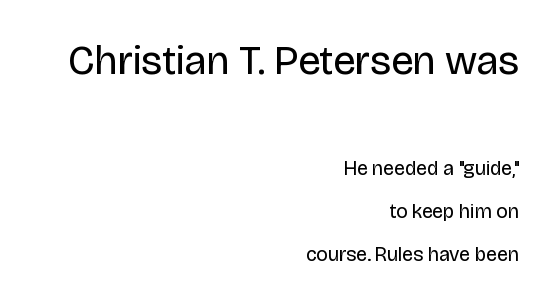
The gaps between neighbouring characters are ordinary and unremarkable. Type style note: lacks serifs. Leading is clearly above the norm, producing a sparse column. Bigger letters appear in the top chunk; the bottom chunk is reduced.
